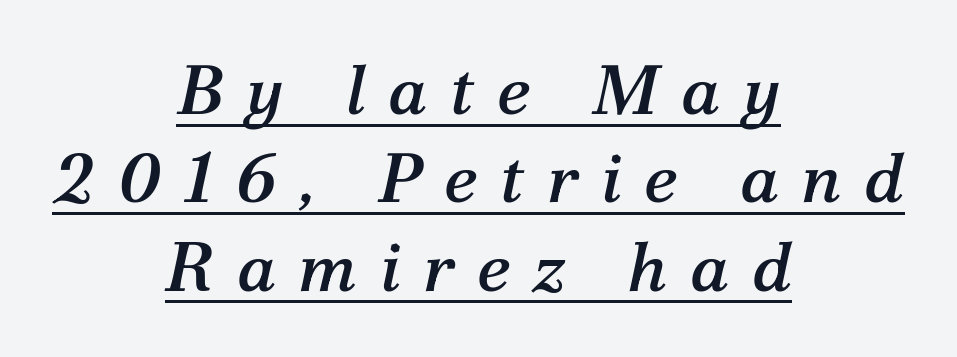
The letterforms stand isolated, each surrounded by extra space. Varying glyph widths throughout — classic text-font behaviour. This is serif lettering, the kind often seen in printed books. Leading matches the norm, producing a regular column. The passage shown leans; its letterforms are oblique.
